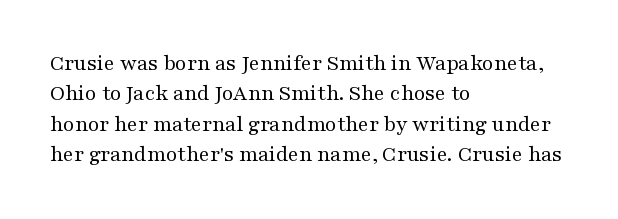
{"italic": "no", "bold": "no", "underline": "no", "align": "left", "line_spacing": "normal", "line_spacing_ratio": 1.38, "letter_spacing": "normal", "letter_spacing_em": 0.0, "glyph_px": 22}
